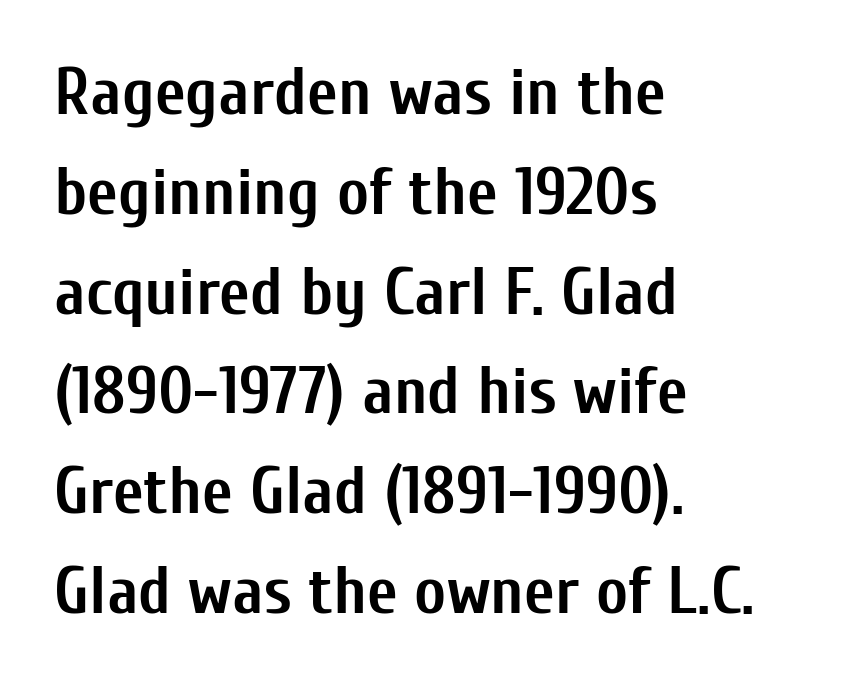
The face used here is proportionally spaced, like ordinary book or web type. Regular leading. The tracking reads as untouched default to a designer's eye. Letters rest on an invisible, unmarked baseline. Quick note: not italic, upright.
